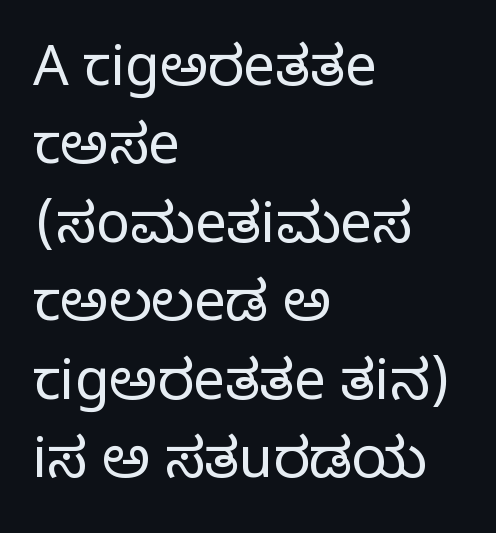
Q: Is the text bold? A: No.
Q: Is the text italic (slanted)? A: No, it is upright.
Q: Is the typeface a serif or a sans-serif typeface? A: Serif.
Q: Is the text underlined? A: No.
Q: How is the paragraph aligned? A: Left-aligned.
Q: Is the spacing between letters normal or unusually wide? A: Normal.
Q: Is the spacing between lines tight, normal or loose? A: Normal.
Q: Width (condensed, normal, or wide)? A: Normal.
Q: Stroke contrast? A: Low.
Q: x-height? A: Large.
Q: Monospaced? A: No.
